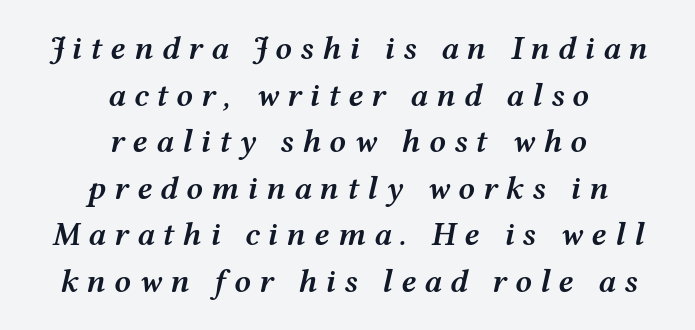
The image shows 33 px semibold, wide type, italic (leaning right); set centered, normal line spacing (1.41x), unusually wide letter spacing (+0.24 em), not underlined; medium stroke contrast and a medium x-height.
